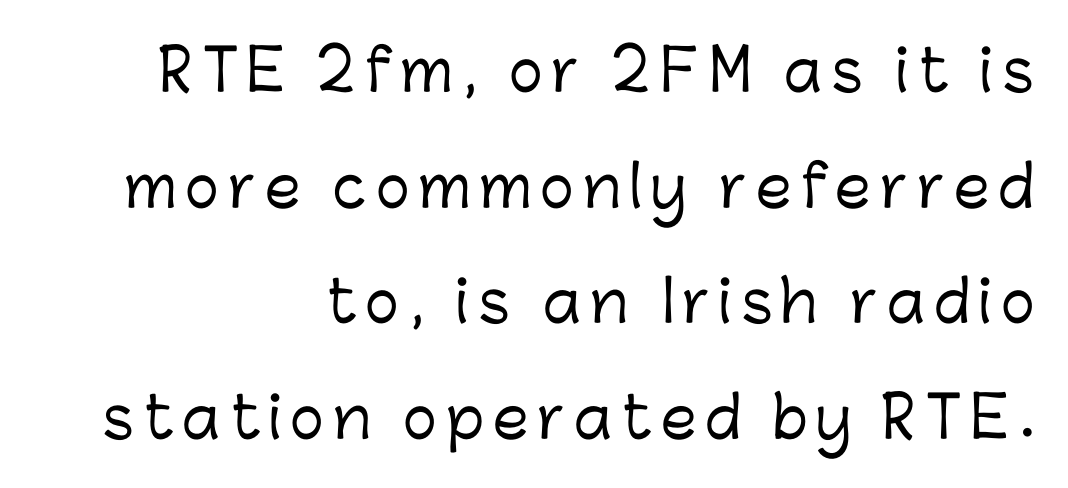
Q: Is the text italic (slanted)? A: No, it is upright.
Q: Is the typeface a serif or a sans-serif typeface? A: Sans-serif.
Q: Is the text underlined? A: No.
Q: How is the paragraph aligned? A: Right-aligned.
Q: Is the spacing between lines tight, normal or loose? A: Loose.
Q: Width (condensed, normal, or wide)? A: Normal.
Q: Stroke contrast? A: Low.
Q: x-height? A: Medium.
Q: Monospaced? A: No.
